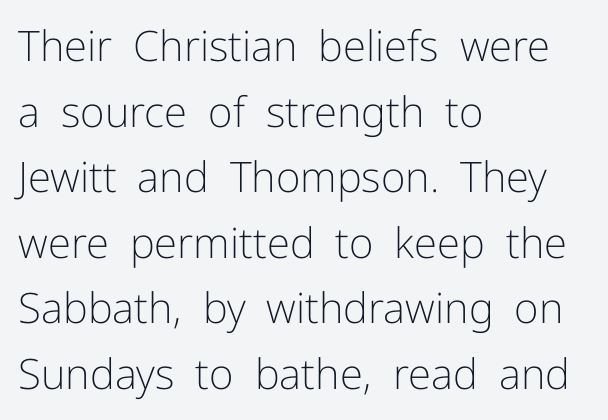
Q: Is the text bold? A: No.
Q: Is the text italic (slanted)? A: No, it is upright.
Q: Is the typeface a serif or a sans-serif typeface? A: Sans-serif.
Q: Is the text underlined? A: No.
Q: How is the paragraph aligned? A: Left-aligned.
Q: Is the spacing between letters normal or unusually wide? A: Normal.
Q: Is the spacing between lines tight, normal or loose? A: Normal.
Q: Width (condensed, normal, or wide)? A: Normal.
Q: Stroke contrast? A: Low.
Q: x-height? A: Medium.
Q: Monospaced? A: No.
